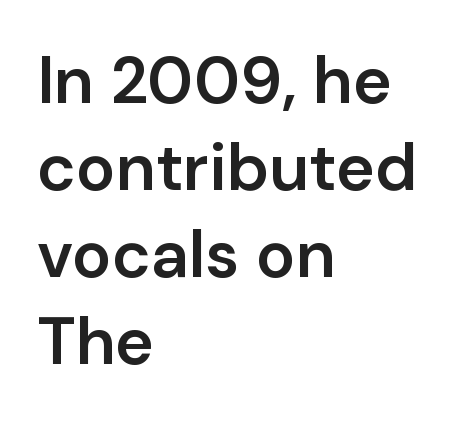
The image shows 66 px semibold sans-serif type, upright; set left-aligned, normal line spacing (1.32x), normal letter spacing, not underlined; low stroke contrast and a medium x-height.
